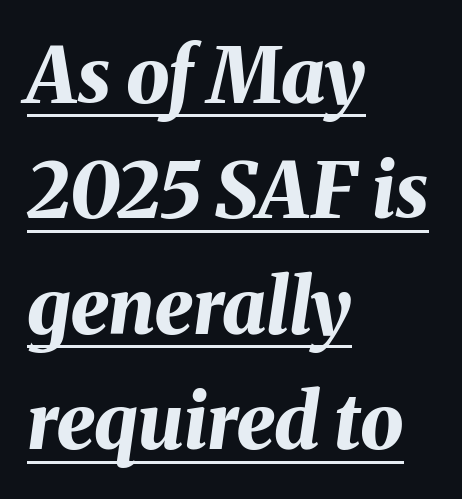
The image shows 77 px bold type, italic (leaning right); set left-aligned, normal line spacing (1.5x), normal letter spacing, underlined; medium stroke contrast and a medium x-height.
